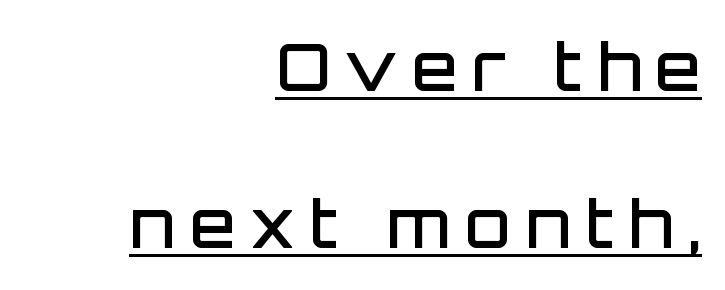
Typographically, this falls in the sans-serif category. Underlined type. Every character sits straight up, as roman type does. Think of a printed novel: that variable character pitch is what you see here. The characters look somewhat weighty, a semibold short of true bold. The block of text is sparse from top to bottom, with ample space between rows.
